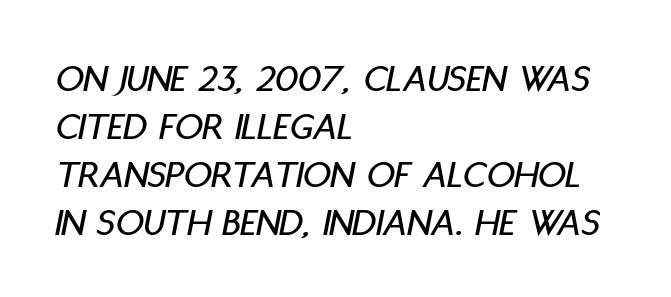
Left-aligned paragraph, ragged on the right. Rendered with sloped, italic letterforms. The face used here is proportionally spaced, like ordinary book or web type. The baseline area is clear. Caption: standard tracking, unaltered.
